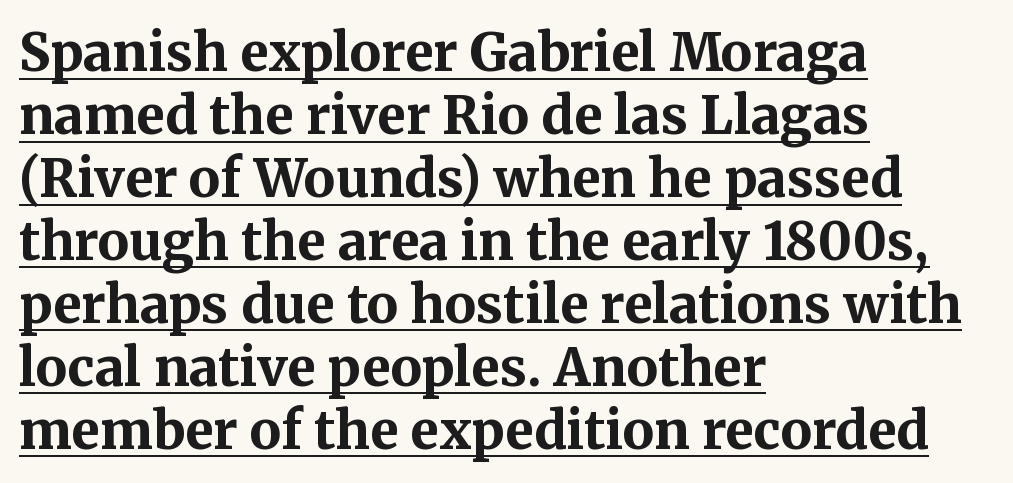
The axis of the letterforms is exactly vertical. The line texture is even and compact thanks to regular tracking. Proportional: the letters do not fall into vertical columns. Honestly, the underline is the first thing you notice here.
